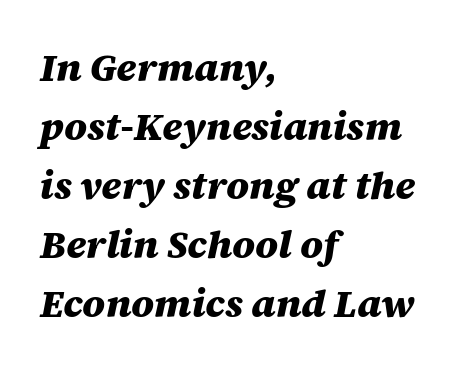
{"italic": "yes", "lean": "right", "slant_degrees": 12, "bold": "yes", "weight": "heavy", "width": "normal", "stroke_contrast": "medium", "x_height": "large", "monospaced": "no", "underline": "no", "align": "left", "line_spacing": "normal", "line_spacing_ratio": 1.51, "letter_spacing": "normal", "letter_spacing_em": 0.0, "glyph_px": 39}
